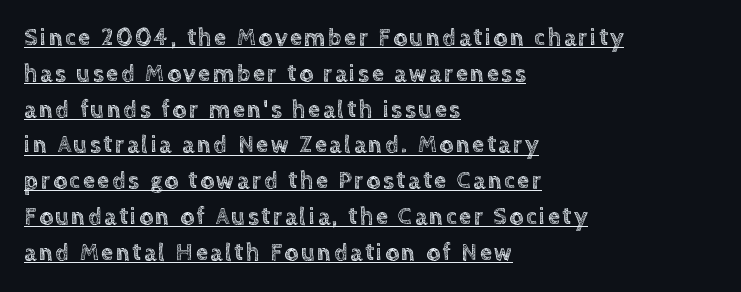
The image shows 24 px text type, upright; set left-aligned, normal line spacing (1.49x), underlined.
